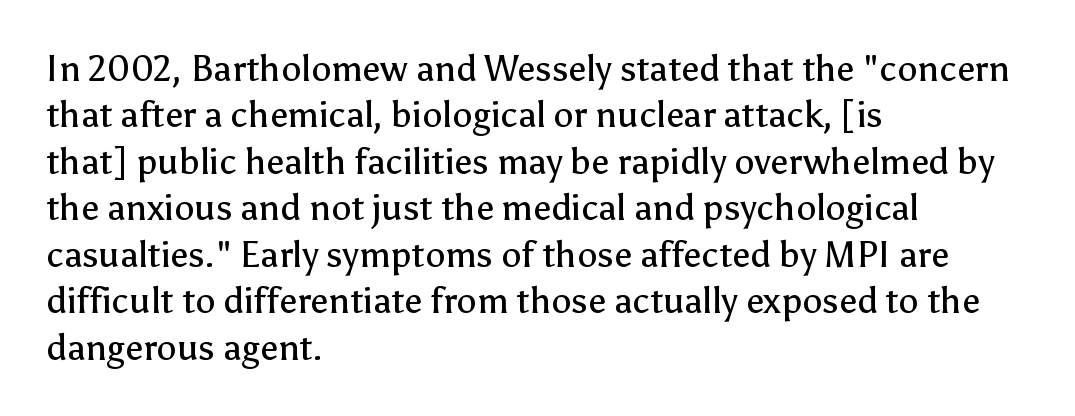
The image shows 36 px regular-weight sans-serif type, upright; set left-aligned, normal line spacing (1.29x), normal letter spacing, not underlined; low stroke contrast and a medium x-height.
